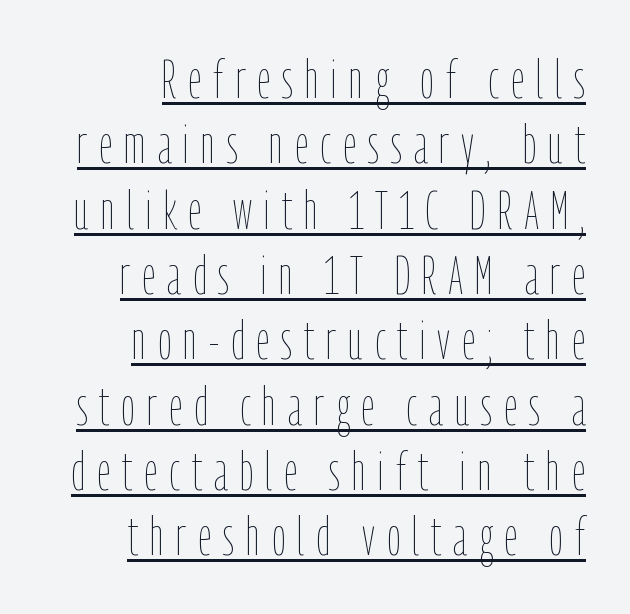
The image shows 54 px thin, condensed type, upright; set right-aligned, line spacing 1.21x, unusually wide letter spacing (+0.22 em), underlined; low stroke contrast and a medium x-height.
